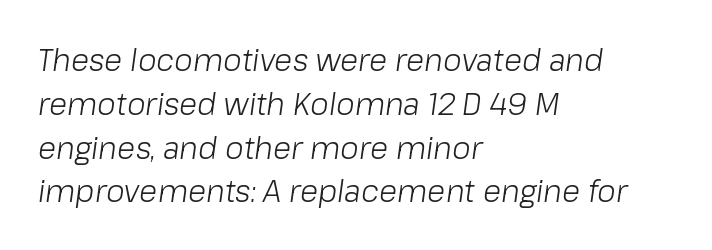
{"italic": "yes", "lean": "right", "slant_degrees": 8, "bold": "no", "weight": "light", "width": "normal", "stroke_contrast": "low", "x_height": "medium", "monospaced": "no", "underline": "no", "align": "left", "line_spacing": "normal", "line_spacing_ratio": 1.46, "letter_spacing": "normal", "letter_spacing_em": 0.0, "glyph_px": 30}
